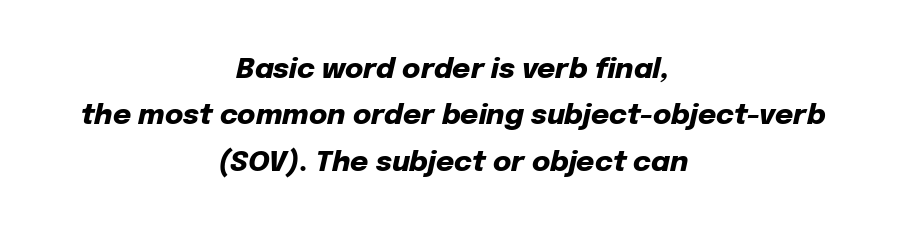
Q: Is the text bold? A: Yes.
Q: Is the text italic (slanted)? A: Yes, it leans right by about 12 degrees.
Q: Is the text underlined? A: No.
Q: How is the paragraph aligned? A: Centered.
Q: Is the spacing between letters normal or unusually wide? A: Normal.
Q: Is the spacing between lines tight, normal or loose? A: Normal.
Q: Width (condensed, normal, or wide)? A: Normal.
Q: Stroke contrast? A: Low.
Q: x-height? A: Medium.
Q: Monospaced? A: No.
